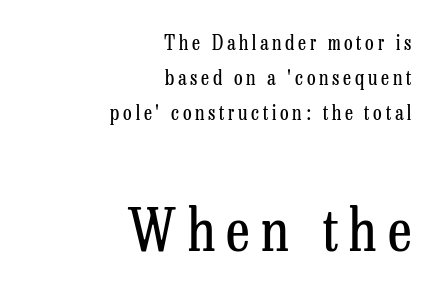
Q: Is the text bold? A: No.
Q: Is the text italic (slanted)? A: No, it is upright.
Q: Is the typeface a serif or a sans-serif typeface? A: Serif.
Q: Is the text underlined? A: No.
Q: How is the paragraph aligned? A: Right-aligned.
Q: Which block of text is set in a larger size, the first (top) or the second (bottom)? A: The second (bottom) one.
Q: Width (condensed, normal, or wide)? A: Condensed.
Q: Stroke contrast? A: Low.
Q: x-height? A: Medium.
Q: Monospaced? A: No.
